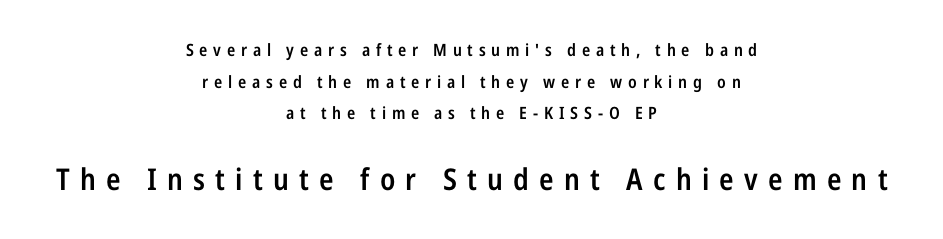
{"serif": "no", "italic": "no", "bold": "semi", "weight": "semibold", "width": "condensed", "stroke_contrast": "low", "x_height": "medium", "monospaced": "no", "underline": "no", "align": "center", "line_spacing_ratio": 1.86, "letter_spacing": "wide", "letter_spacing_em": 0.34, "larger_block": "second", "size_ratio": 1.76, "glyph_px": 30}
